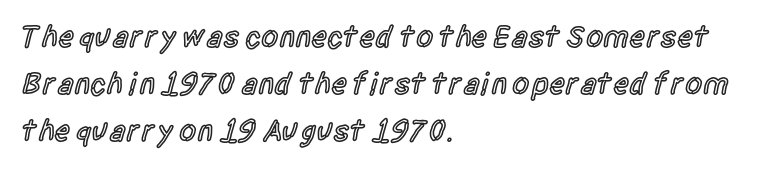
{"serif": "no", "bold": "semi", "weight": "semibold", "width": "condensed", "x_height": "large", "monospaced": "no", "underline": "no", "align": "left", "line_spacing": "normal", "line_spacing_ratio": 1.52, "letter_spacing": "normal", "letter_spacing_em": 0.0, "glyph_px": 31}
